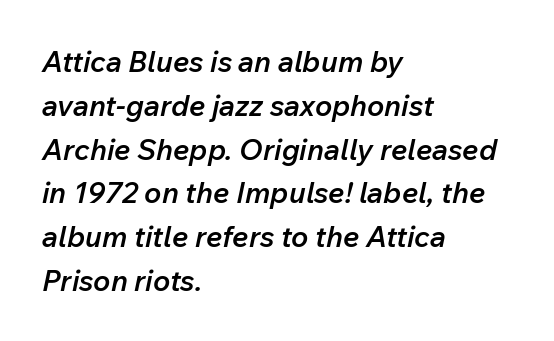
Q: Is the text bold? A: Semi-bold.
Q: Is the text italic (slanted)? A: Yes, it leans right by about 12 degrees.
Q: Is the text underlined? A: No.
Q: How is the paragraph aligned? A: Left-aligned.
Q: Is the spacing between letters normal or unusually wide? A: Normal.
Q: Is the spacing between lines tight, normal or loose? A: Normal.
Q: Width (condensed, normal, or wide)? A: Normal.
Q: Stroke contrast? A: Low.
Q: x-height? A: Medium.
Q: Monospaced? A: No.
